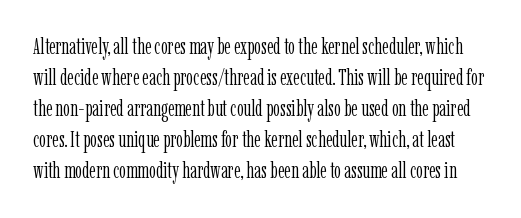
The image shows 22 px text type, upright; set normal line spacing (1.41x), normal letter spacing, not underlined.
